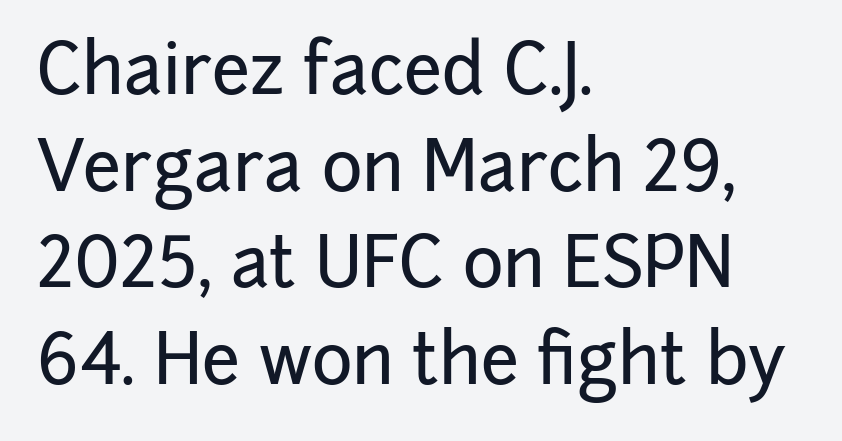
Leftover space on each line is placed entirely after the last word. This rendering features lettering with no underline. The rendering uses a moderate line-height, typical for paragraphs. The letters advance in unequal steps, a hallmark of proportional type. The typography opts for an upright posture over an oblique one. You can tell from the bare stems that sans-serif type was used.
